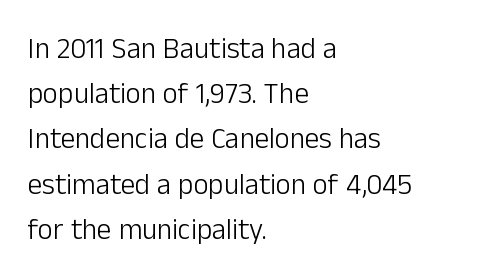
If you measured baseline to baseline, you'd find a middling distance. Looks like regular typesetting: each glyph gets only the width it needs. The foot of each line stays bare and open. A roman cut, with each character standing at attention. Typeset ragged right — the left edge is the straight one. No chunkiness to these letters — they're not bold.
